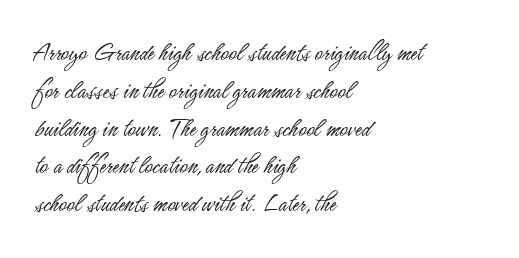
{"bold": "no", "underline": "no", "align": "left", "line_spacing": "normal", "line_spacing_ratio": 1.4, "letter_spacing": "normal", "letter_spacing_em": 0.0, "glyph_px": 27}
